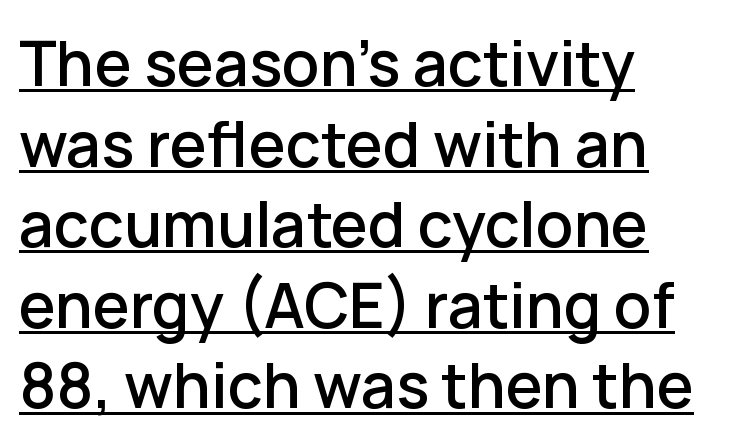
{"serif": "no", "italic": "no", "width": "normal", "stroke_contrast": "low", "x_height": "medium", "monospaced": "no", "underline": "yes", "align": "left", "line_spacing": "normal", "line_spacing_ratio": 1.3, "letter_spacing": "normal", "letter_spacing_em": 0.0, "glyph_px": 62}
